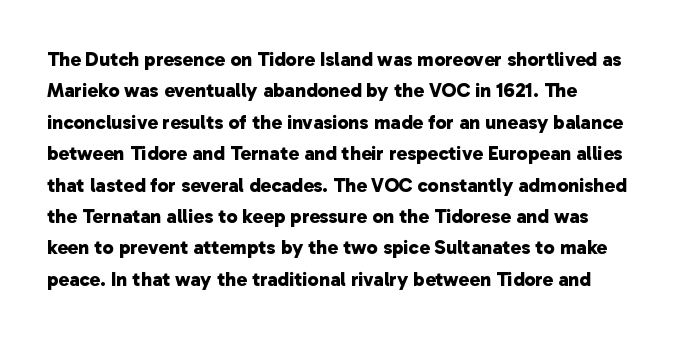
Q: Is the text bold? A: Yes.
Q: Is the text underlined? A: No.
Q: How is the paragraph aligned? A: Left-aligned.
Q: Is the spacing between letters normal or unusually wide? A: Normal.
Q: Is the spacing between lines tight, normal or loose? A: Normal.
